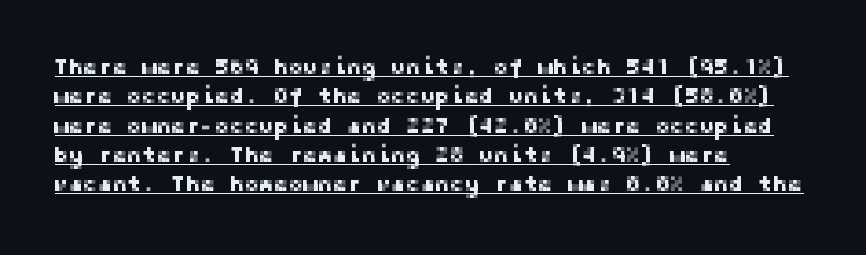
The image shows 22 px text type, upright; set left-aligned, normal line spacing (1.33x), normal letter spacing, underlined.
